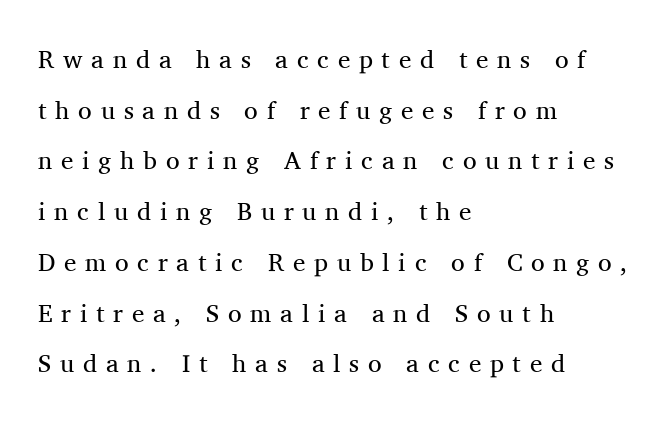
{"italic": "no", "bold": "no", "underline": "no", "align": "left", "line_spacing": "loose", "line_spacing_ratio": 2.03, "letter_spacing": "wide", "letter_spacing_em": 0.35, "glyph_px": 25}
